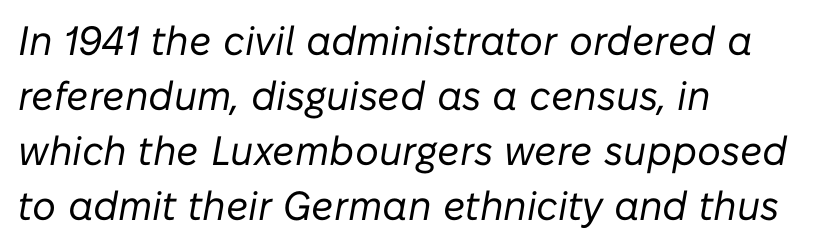
Q: Is the text bold? A: No.
Q: Is the text italic (slanted)? A: Yes, it leans right by about 10 degrees.
Q: Is the text underlined? A: No.
Q: How is the paragraph aligned? A: Left-aligned.
Q: Is the spacing between letters normal or unusually wide? A: Normal.
Q: Is the spacing between lines tight, normal or loose? A: Normal.
Q: Width (condensed, normal, or wide)? A: Normal.
Q: Stroke contrast? A: Low.
Q: x-height? A: Medium.
Q: Monospaced? A: No.
